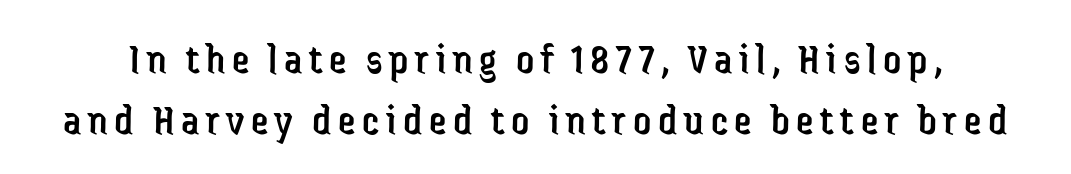
The image shows 44 px regular-weight, condensed sans-serif type, upright; set normal line spacing (1.38x), not underlined; low stroke contrast and a medium x-height.
